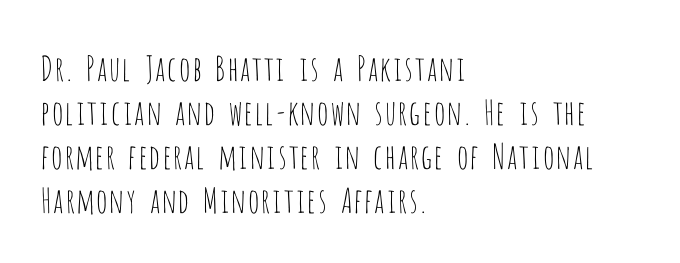
The horizontal fit of the characters is conventional and even. Whoever set this chose a conventional vertical rhythm. You could not count columns in this text — the font is proportionally spaced. Does the lettering tilt? It doesn't — this is upright. A bare baseline throughout the passage. Stroke mass is kept to a normal reading level or below.
